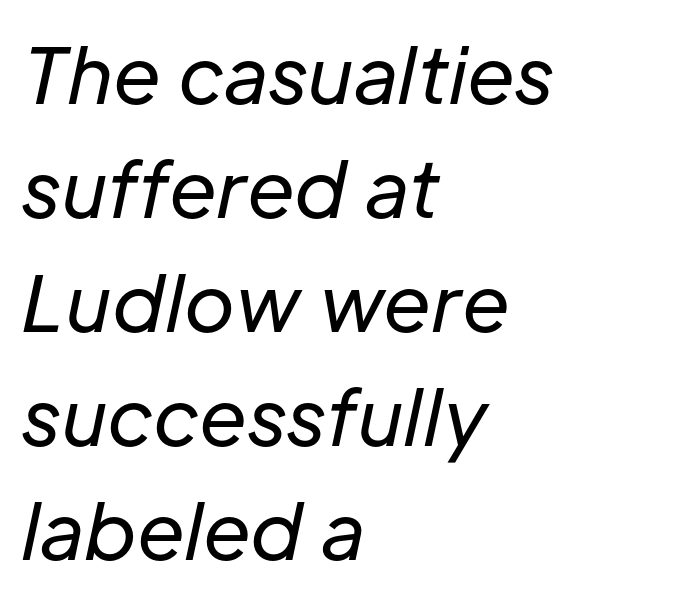
The rendering uses a moderate line-height, typical for paragraphs. Look at the tracking — it's just the regular setting, nothing added. The letters are slanted; this is an italic face. The strip under each line holds only bare page. All the whitespace from short lines collects on the right. Nothing heavy about these letters — not bold at all.
